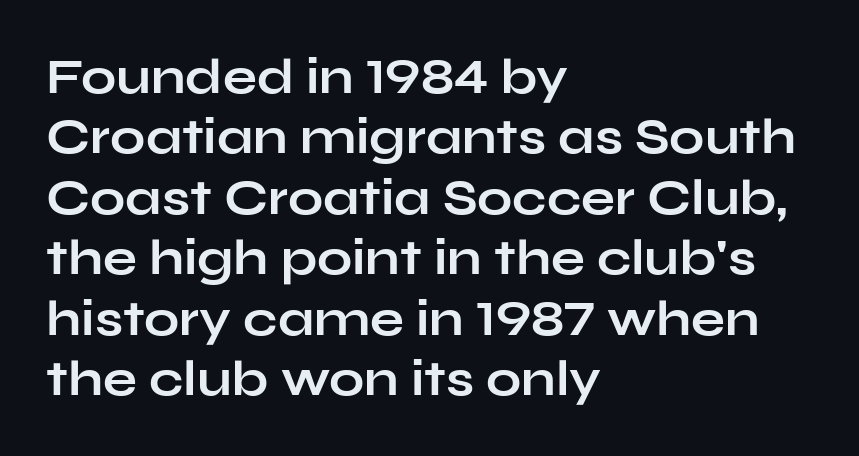
Q: Is the text bold? A: Yes.
Q: Is the text italic (slanted)? A: No, it is upright.
Q: Is the typeface a serif or a sans-serif typeface? A: Sans-serif.
Q: Is the text underlined? A: No.
Q: How is the paragraph aligned? A: Left-aligned.
Q: Is the spacing between letters normal or unusually wide? A: Normal.
Q: Width (condensed, normal, or wide)? A: Wide.
Q: Stroke contrast? A: Low.
Q: x-height? A: Medium.
Q: Monospaced? A: No.
